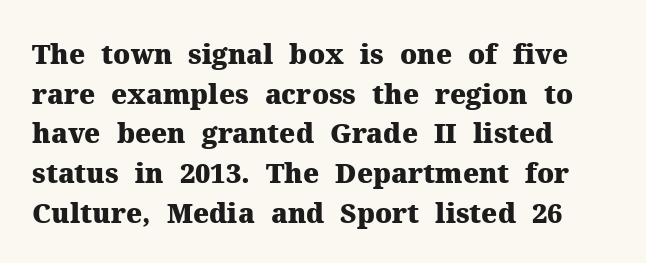
{"italic": "no", "bold": "yes", "underline": "no", "align": "left", "line_spacing": "normal", "line_spacing_ratio": 1.47, "letter_spacing": "normal", "letter_spacing_em": 0.0, "glyph_px": 27}
